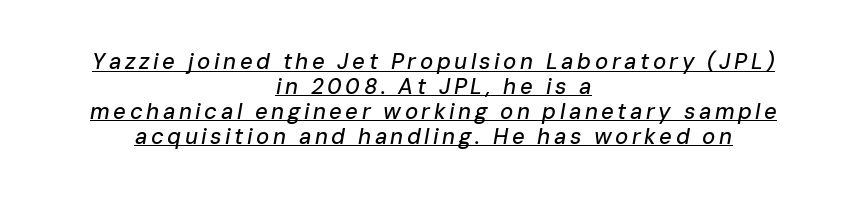
Both edges are ragged and mirror each other, which tells us the setting is centered. In terms of posture, this sample is oblique. Honestly, the underline is the first thing you notice here. Summary of vertical rhythm: compact, with narrow interline spacing.
